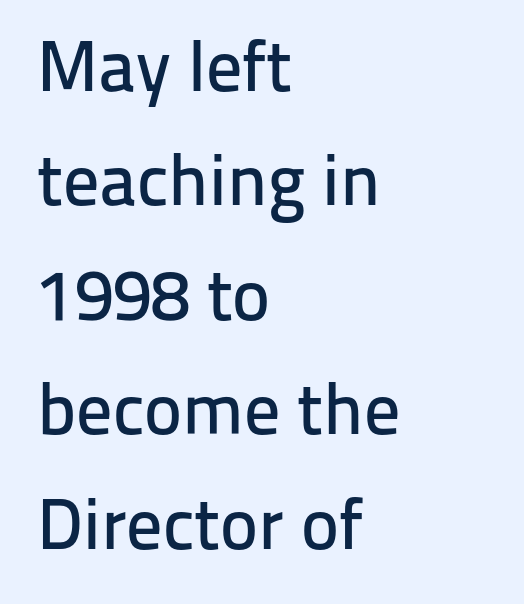
Q: Is the text italic (slanted)? A: No, it is upright.
Q: Is the typeface a serif or a sans-serif typeface? A: Sans-serif.
Q: Is the text underlined? A: No.
Q: How is the paragraph aligned? A: Left-aligned.
Q: Is the spacing between letters normal or unusually wide? A: Normal.
Q: Is the spacing between lines tight, normal or loose? A: Normal.
Q: Width (condensed, normal, or wide)? A: Normal.
Q: Stroke contrast? A: Low.
Q: x-height? A: Medium.
Q: Monospaced? A: No.
